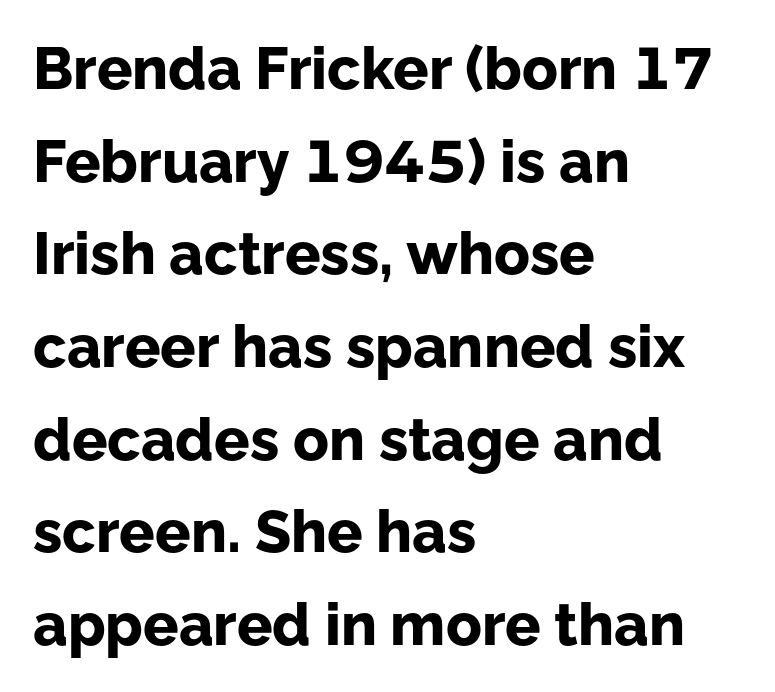
The ragged edge is on the right, which tells us the setting is flush left. Quick note: underline off. Posture: straight, roman, zero tilt. Classification — sans serif. Standard letterfit; no display-style spreading of the glyphs.
